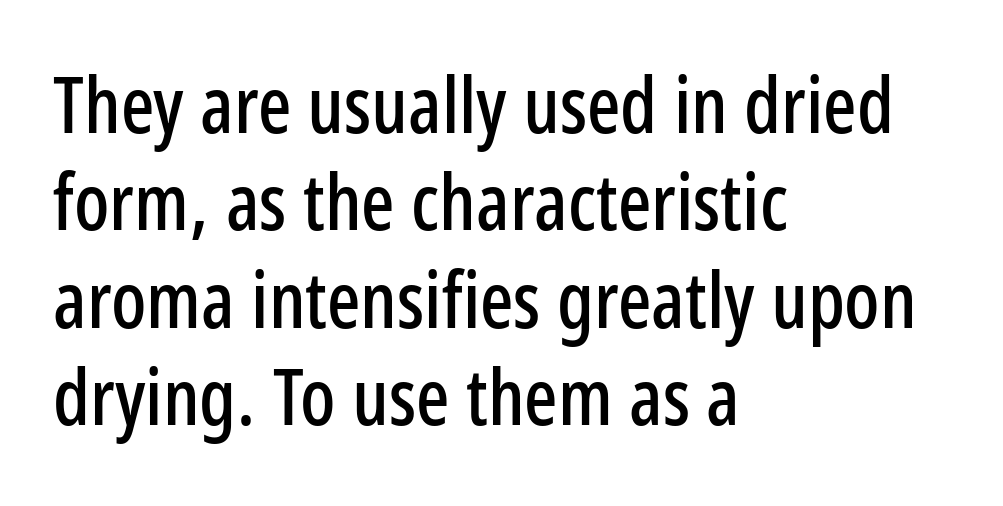
Inter-character spacing is left at the font's built-in metrics. Each line starts at the same left margin while the right side varies. Rendered with straight, roman letterforms. These lines are rendered in a variable-pitch font. The passage shown is typeset with a sans-serif family.
